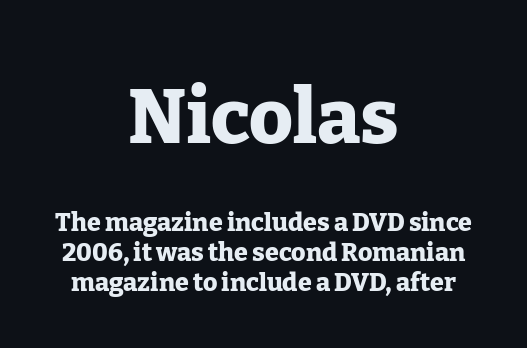
Q: Is the text bold? A: Yes.
Q: Is the text italic (slanted)? A: No, it is upright.
Q: Is the typeface a serif or a sans-serif typeface? A: Serif.
Q: Is the text underlined? A: No.
Q: How is the paragraph aligned? A: Centered.
Q: Is the spacing between letters normal or unusually wide? A: Normal.
Q: Which block of text is set in a larger size, the first (top) or the second (bottom)? A: The first (top) one.
Q: Width (condensed, normal, or wide)? A: Normal.
Q: Stroke contrast? A: Low.
Q: x-height? A: Medium.
Q: Monospaced? A: No.
